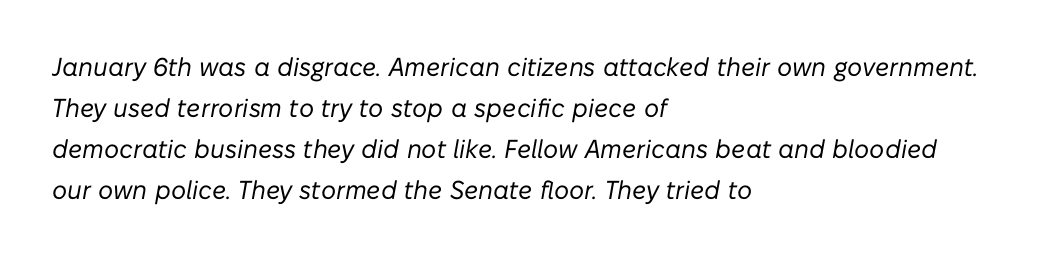
The image shows 26 px text type, italic (leaning right); set left-aligned, normal line spacing (1.58x), normal letter spacing, not underlined.
